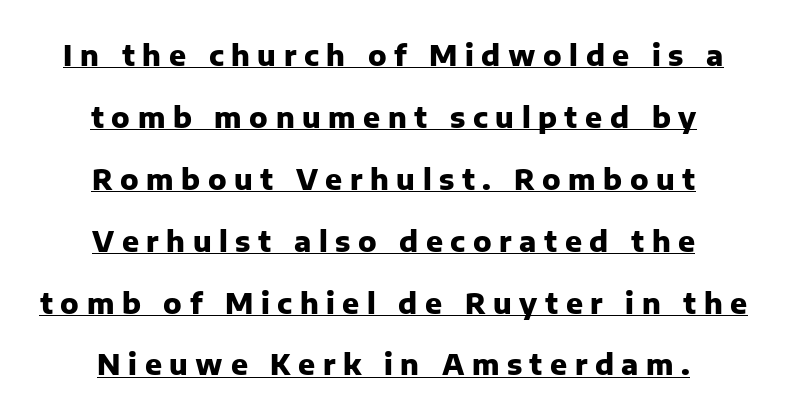
Is the block centered? Yes — each line is placed symmetrically about the middle. Every word sits above its own underline. Loose tracking; the words dissolve into strings of separated letters. The text was rendered using a sans face with plain stroke endings. Honestly, the rows look like they've been pulled way apart.
